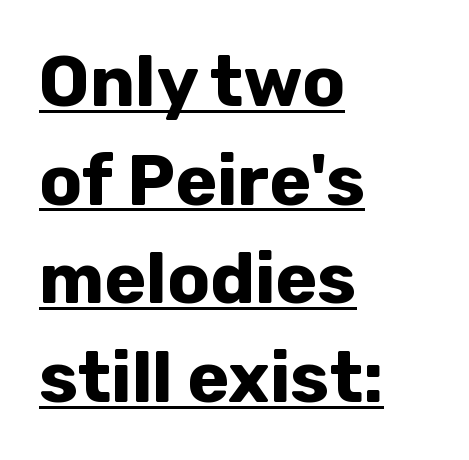
{"serif": "no", "italic": "no", "bold": "yes", "weight": "bold", "width": "normal", "stroke_contrast": "low", "x_height": "medium", "monospaced": "no", "underline": "yes", "align": "left", "line_spacing": "normal", "line_spacing_ratio": 1.39, "letter_spacing": "normal", "letter_spacing_em": 0.0, "glyph_px": 71}
